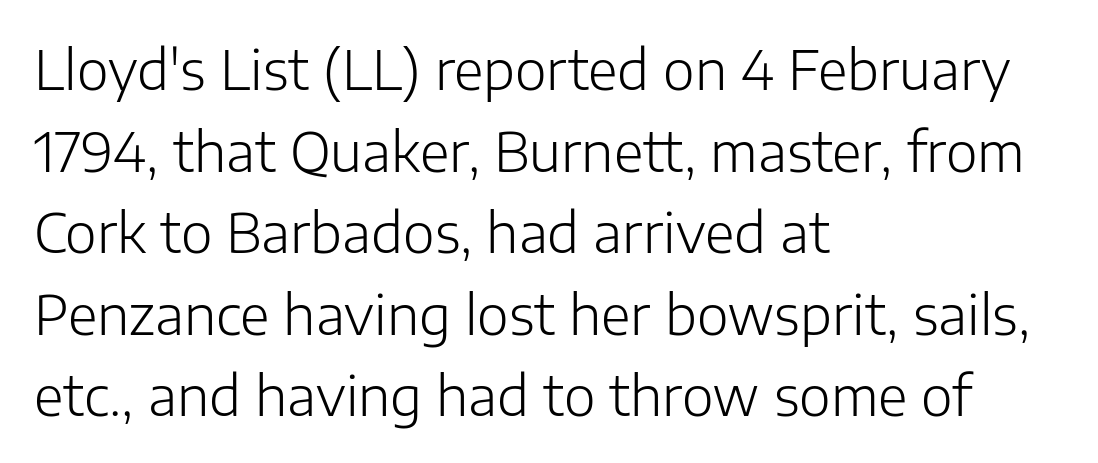
The image shows 54 px light sans-serif type, upright; set left-aligned, normal line spacing (1.51x), normal letter spacing, not underlined; low stroke contrast and a medium x-height.
